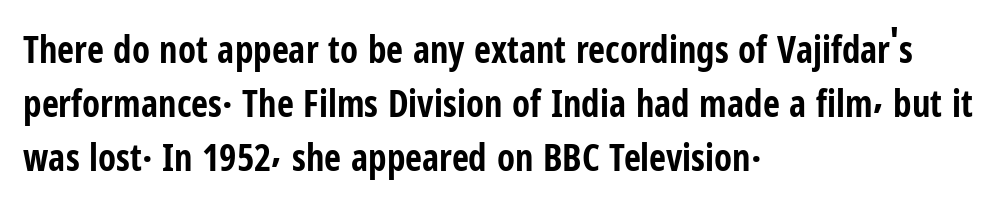
The image shows 37 px bold, condensed sans-serif type, upright; set left-aligned, normal line spacing (1.46x), normal letter spacing, not underlined; low stroke contrast and a medium x-height.
